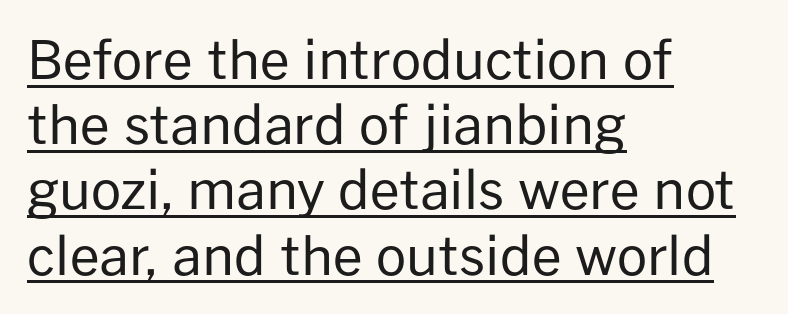
Q: Is the text bold? A: No.
Q: Is the text italic (slanted)? A: No, it is upright.
Q: Is the typeface a serif or a sans-serif typeface? A: Sans-serif.
Q: Is the text underlined? A: Yes.
Q: How is the paragraph aligned? A: Left-aligned.
Q: Is the spacing between letters normal or unusually wide? A: Normal.
Q: Width (condensed, normal, or wide)? A: Normal.
Q: Stroke contrast? A: Low.
Q: x-height? A: Medium.
Q: Monospaced? A: No.
